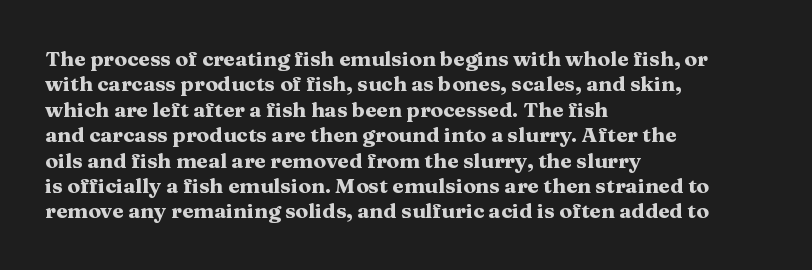
The gaps between neighbouring characters are ordinary and unremarkable. Heavy, bold letterforms. Posture: straight, roman, zero tilt. Caption: multi-line text, flush left, ragged right. Clear beneath every line of the passage.
